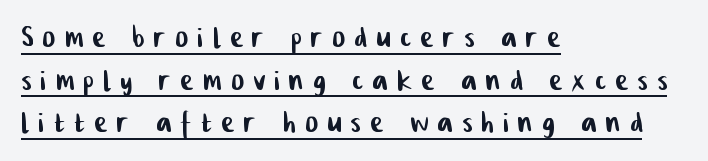
Q: Is the typeface a serif or a sans-serif typeface? A: Sans-serif.
Q: Is the text underlined? A: Yes.
Q: How is the paragraph aligned? A: Left-aligned.
Q: Is the spacing between letters normal or unusually wide? A: Unusually wide.
Q: Is the spacing between lines tight, normal or loose? A: Tight.
Q: Width (condensed, normal, or wide)? A: Condensed.
Q: Stroke contrast? A: Low.
Q: x-height? A: Medium.
Q: Monospaced? A: No.
